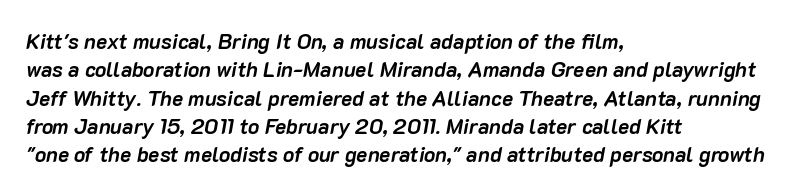
Check under the words: just untouched page. Notice how the passage keeps a crisp vertical edge on the left only. How heavy is the stroke? Heavy — this is a bold. In terms of leading, this rendering sits right in the middle.
